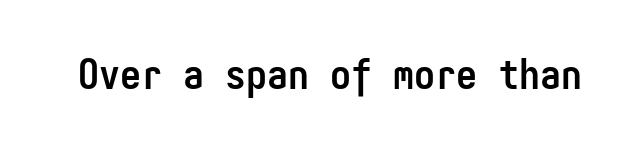
{"serif": "no", "italic": "no", "bold": "yes", "weight": "semibold", "width": "condensed", "stroke_contrast": "low", "x_height": "medium", "monospaced": "yes", "underline": "no", "letter_spacing": "normal", "letter_spacing_em": 0.0, "glyph_px": 42}
